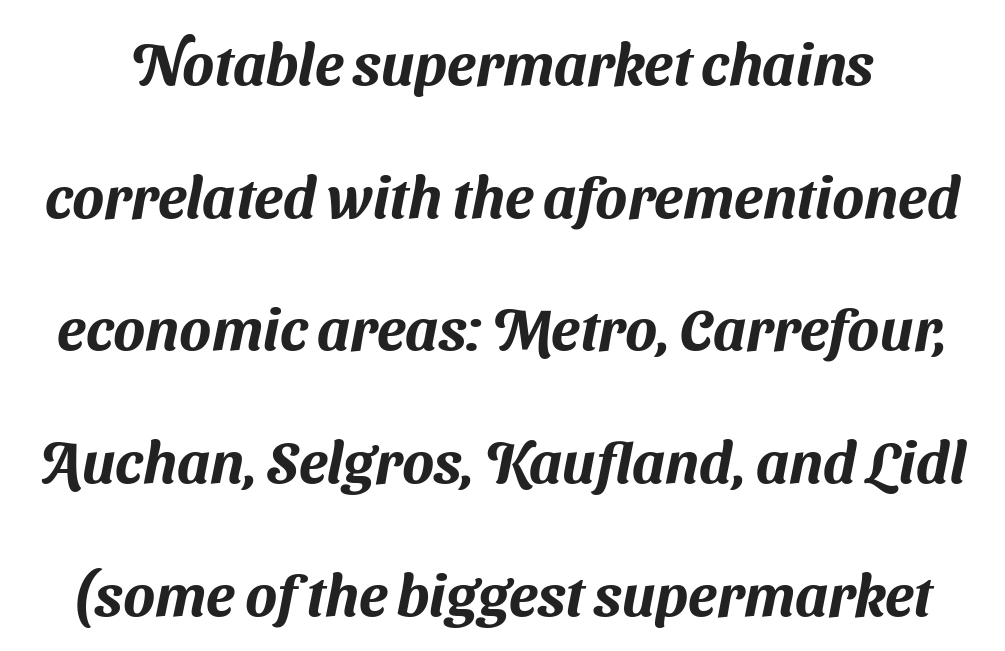
{"serif": "no", "width": "normal", "stroke_contrast": "medium", "x_height": "medium", "monospaced": "no", "underline": "no", "line_spacing": "loose", "line_spacing_ratio": 2.25, "letter_spacing": "normal", "letter_spacing_em": 0.0, "glyph_px": 59}
